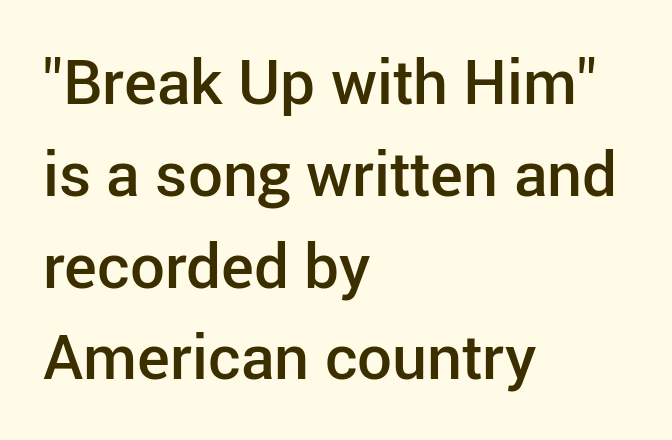
Character widths vary here, with narrow letters taking less room than wide ones. The type sits square on the baseline with zero lean. Whoever set this chose a conventional vertical rhythm. All the whitespace from short lines collects on the right. Slightly chunky letters — semibold, I'd say, not full bold. In terms of letterform style, serifs are entirely absent.
